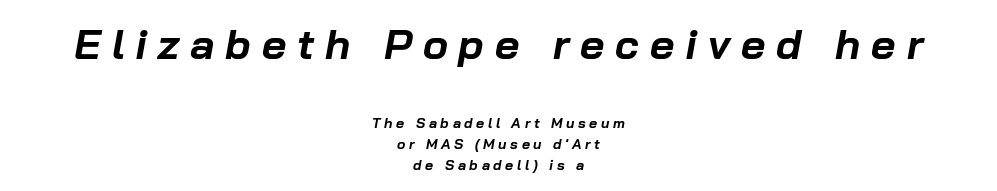
Q: Is the text bold? A: Yes.
Q: Is the text italic (slanted)? A: Yes, it leans right by about 10 degrees.
Q: Is the text underlined? A: No.
Q: How is the paragraph aligned? A: Centered.
Q: Is the spacing between letters normal or unusually wide? A: Unusually wide.
Q: Is the spacing between lines tight, normal or loose? A: Normal.
Q: Which block of text is set in a larger size, the first (top) or the second (bottom)? A: The first (top) one.
Q: Width (condensed, normal, or wide)? A: Normal.
Q: Stroke contrast? A: Low.
Q: x-height? A: Medium.
Q: Monospaced? A: No.
